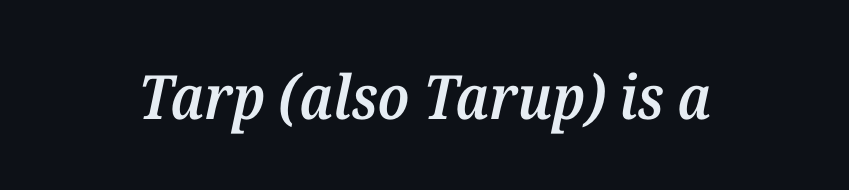
The image shows 61 px semibold serif type, italic (leaning right); set normal letter spacing, not underlined; medium stroke contrast and a medium x-height.
